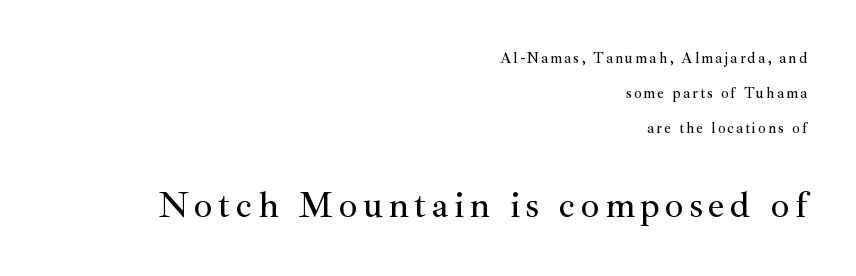
{"serif": "yes", "italic": "no", "width": "normal", "stroke_contrast": "medium", "x_height": "small", "monospaced": "no", "underline": "no", "align": "right", "line_spacing": "loose", "line_spacing_ratio": 2.34, "larger_block": "second", "size_ratio": 2.47, "glyph_px": 37}
